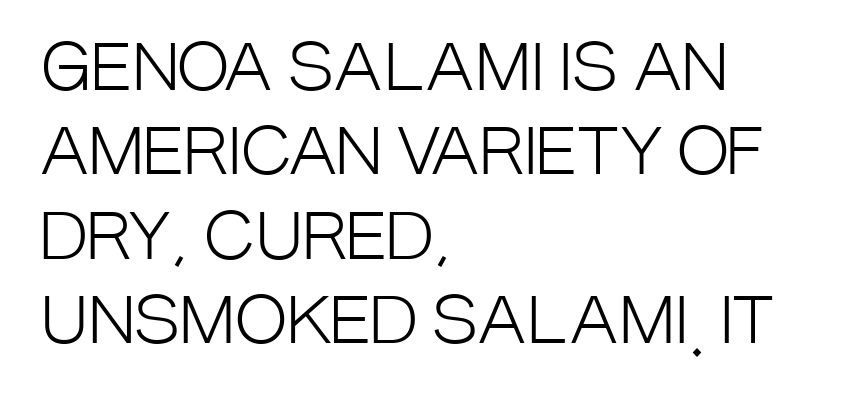
Each new line begins a customary step beneath the previous one. The lettering holds an erect, upright posture throughout. Students, note that the glyphs here touch the page at normal intervals. This rendering features lettering with no underline. The letters advance in unequal steps, a hallmark of proportional type. Each stroke keeps to a modest, everyday thickness or less.
